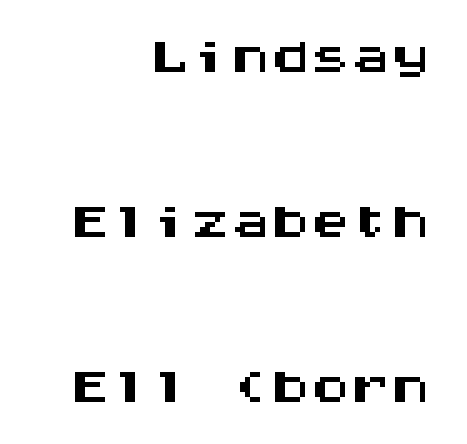
Q: Is the text italic (slanted)? A: No, it is upright.
Q: Is the typeface a serif or a sans-serif typeface? A: Sans-serif.
Q: Is the text underlined? A: No.
Q: How is the paragraph aligned? A: Right-aligned.
Q: Is the spacing between letters normal or unusually wide? A: Normal.
Q: Is the spacing between lines tight, normal or loose? A: Loose.
Q: Width (condensed, normal, or wide)? A: Wide.
Q: Stroke contrast? A: Medium.
Q: x-height? A: Large.
Q: Monospaced? A: Yes.
